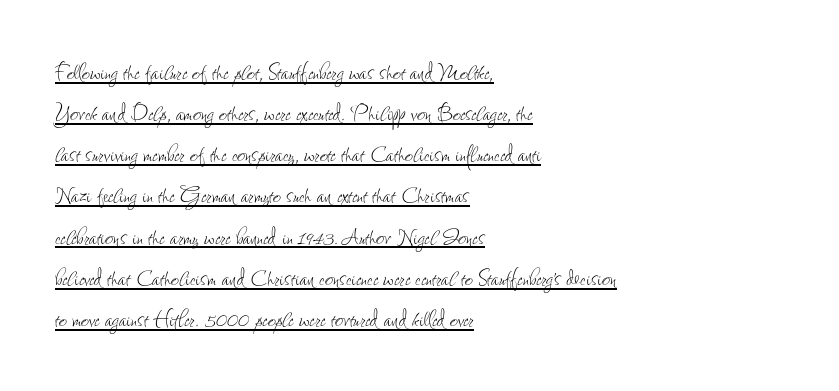
Alignment: flush left. In designer terms, the underline attribute is active on this setting. Counters stay open thanks to moderate or lighter strokes.
